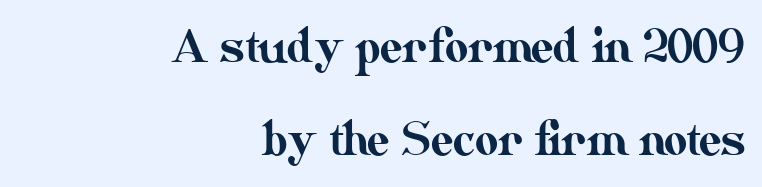
Q: Is the text italic (slanted)? A: No, it is upright.
Q: Is the text underlined? A: No.
Q: How is the paragraph aligned? A: Right-aligned.
Q: Is the spacing between letters normal or unusually wide? A: Normal.
Q: Is the spacing between lines tight, normal or loose? A: Loose.
Q: Width (condensed, normal, or wide)? A: Normal.
Q: Stroke contrast? A: Medium.
Q: x-height? A: Small.
Q: Monospaced? A: No.
